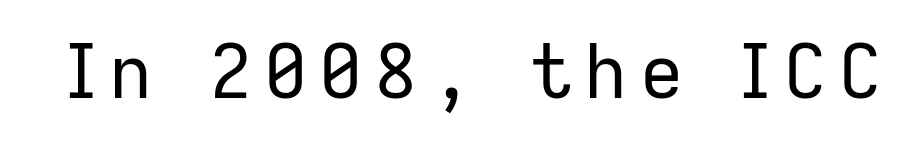
{"serif": "no", "italic": "no", "bold": "no", "weight": "regular", "width": "normal", "stroke_contrast": "low", "x_height": "medium", "monospaced": "no", "underline": "no", "glyph_px": 75}
